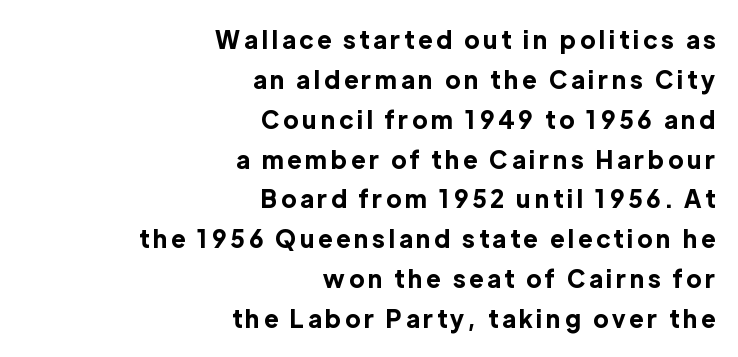
The image shows 24 px bold type, upright; set right-aligned, normal line spacing (1.66x), not underlined.
